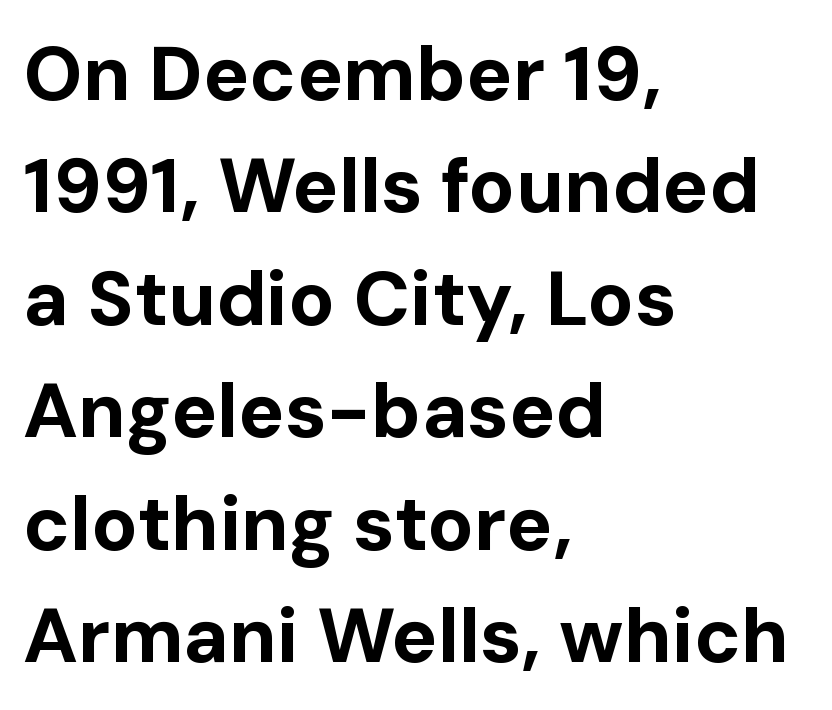
Note the varied advance widths — an 'i' is clearly narrower than an 'm'. Each new line begins a customary step beneath the previous one. What kind of face is this? One without serifs — a sans. Is the type bold? Yes — the strokes are clearly thick and heavy. Unlike italic type, these characters show no tilt at all. What stands out about the letter spacing? Nothing — it is the standard amount.
